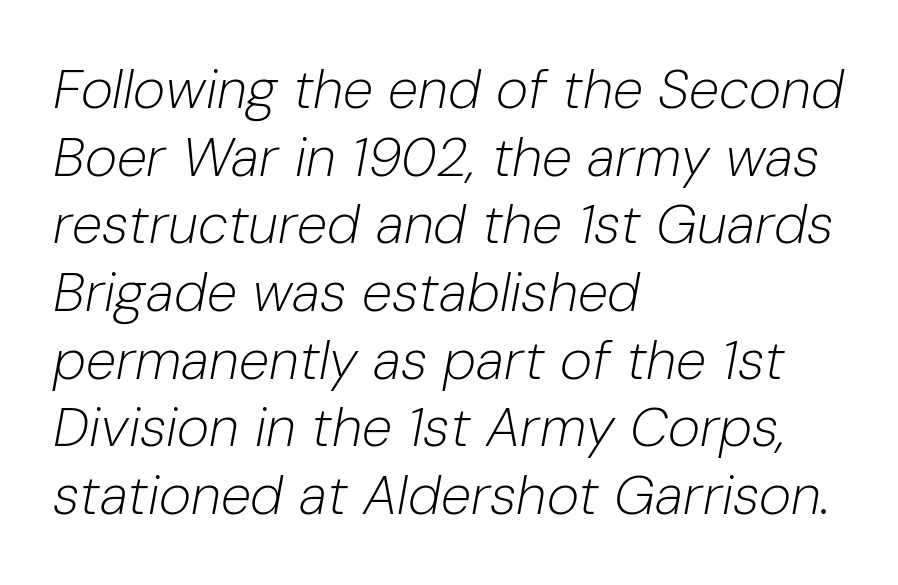
The typography opts for an oblique posture over an upright one. Notice how the passage keeps a crisp vertical edge on the left only. Letters have the restrained weight of plain body copy at most. Glance below the letters and you will spot only blank space. Here the designer chose a conventional face with non-uniform glyph widths. Inter-character spacing is left at the font's built-in metrics.
